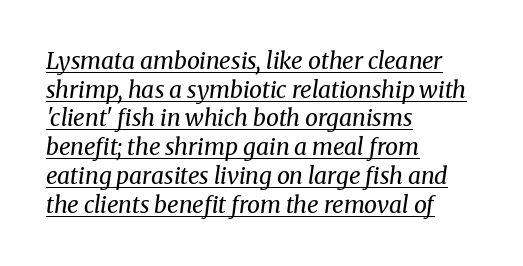
Q: Is the text bold? A: No.
Q: Is the text italic (slanted)? A: Yes, it leans right by about 8 degrees.
Q: Is the text underlined? A: Yes.
Q: How is the paragraph aligned? A: Left-aligned.
Q: Is the spacing between letters normal or unusually wide? A: Normal.
Q: Is the spacing between lines tight, normal or loose? A: Normal.
